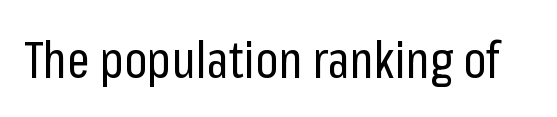
The image shows 50 px regular-weight, condensed sans-serif type, upright; set normal letter spacing, not underlined; low stroke contrast and a medium x-height.
